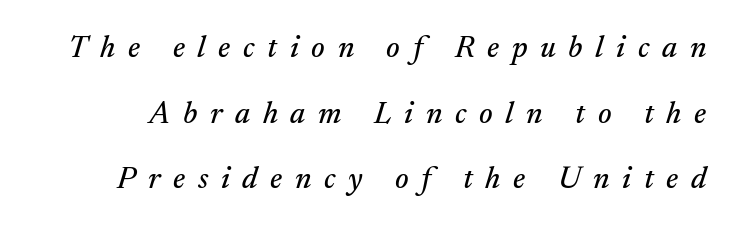
The image shows 31 px serif type, italic (leaning right); set loose line spacing (2.12x), unusually wide letter spacing (+0.41 em), not underlined; medium stroke contrast and a small x-height.
